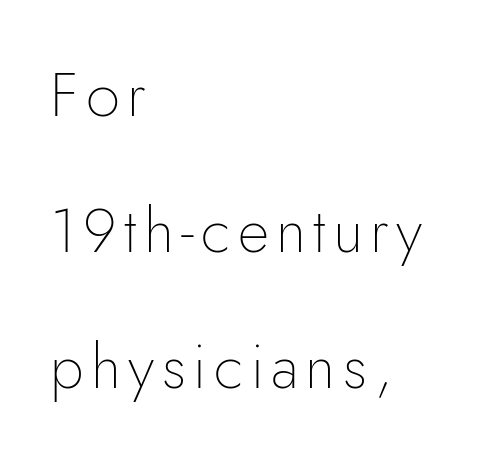
Does the leading feel generous? Absolutely, it's lavish. The setting favours the left margin, as ordinary paragraphs usually do. On a weight scale, this lands at 450 or below. These lines are rendered in a variable-pitch font.
